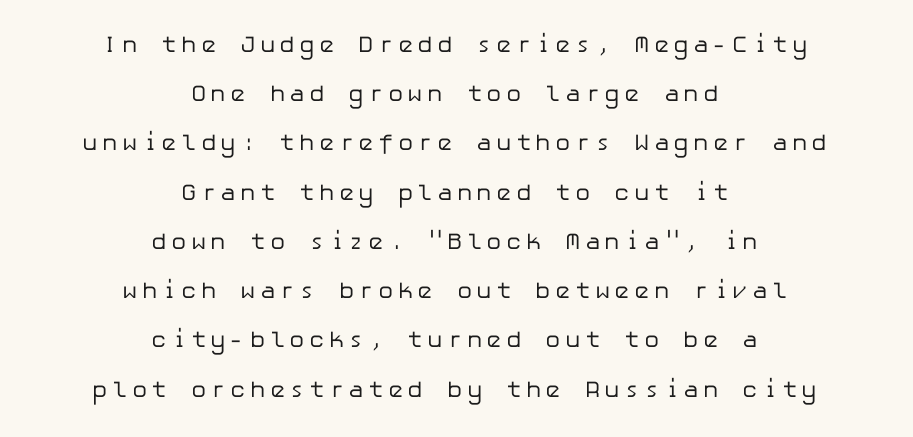
{"italic": "no", "bold": "no", "underline": "no", "align": "center", "line_spacing": "loose", "line_spacing_ratio": 2.14, "glyph_px": 23}
